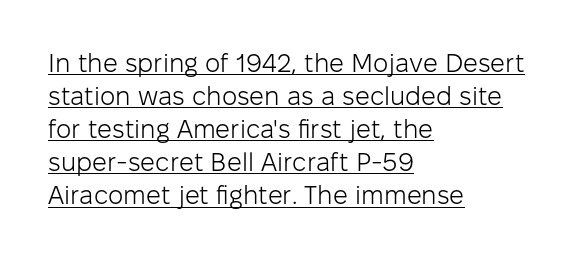
The image shows 26 px text type, upright; set left-aligned, normal line spacing (1.27x), normal letter spacing, underlined.
